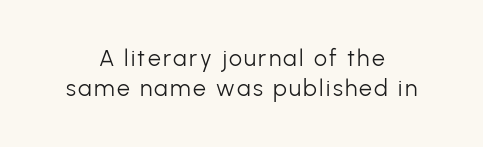
Q: Is the text bold? A: No.
Q: Is the text italic (slanted)? A: No, it is upright.
Q: Is the text underlined? A: No.
Q: How is the paragraph aligned? A: Centered.
Q: Is the spacing between lines tight, normal or loose? A: Normal.
